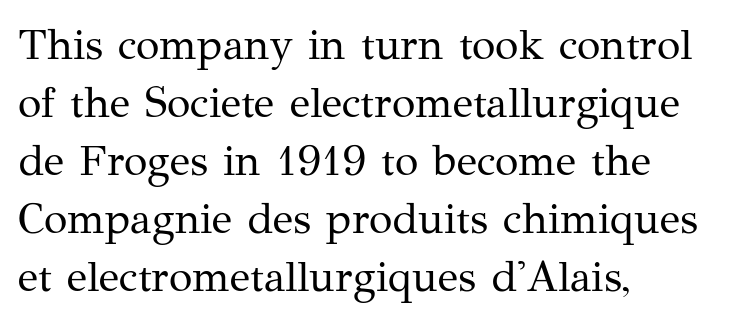
Q: Is the text bold? A: No.
Q: Is the text italic (slanted)? A: No, it is upright.
Q: Is the typeface a serif or a sans-serif typeface? A: Serif.
Q: Is the text underlined? A: No.
Q: How is the paragraph aligned? A: Left-aligned.
Q: Is the spacing between letters normal or unusually wide? A: Normal.
Q: Is the spacing between lines tight, normal or loose? A: Normal.
Q: Width (condensed, normal, or wide)? A: Normal.
Q: Stroke contrast? A: Medium.
Q: x-height? A: Medium.
Q: Monospaced? A: No.
